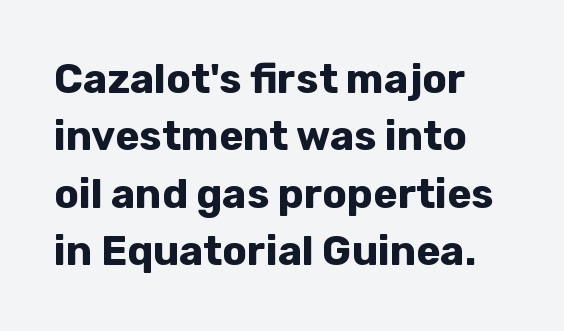
The image shows 41 px bold sans-serif type, upright; set normal line spacing (1.4x), normal letter spacing, not underlined; low stroke contrast and a medium x-height.
